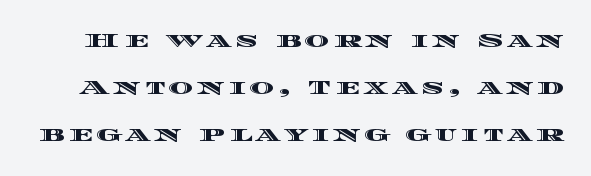
Quick note: interline space is abundant. Italic: no, the glyphs are upright roman. Anything drawn beneath the words? Only blank space.
